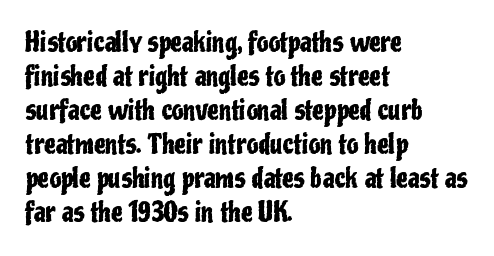
The passage is arranged the way most books set body copy — flush left. This is roman type, the default non-slanted kind. The rows are spaced the way most documents space them. The letterforms sit shoulder to shoulder at normal distance. Honestly, there is no underline to notice here at all.
